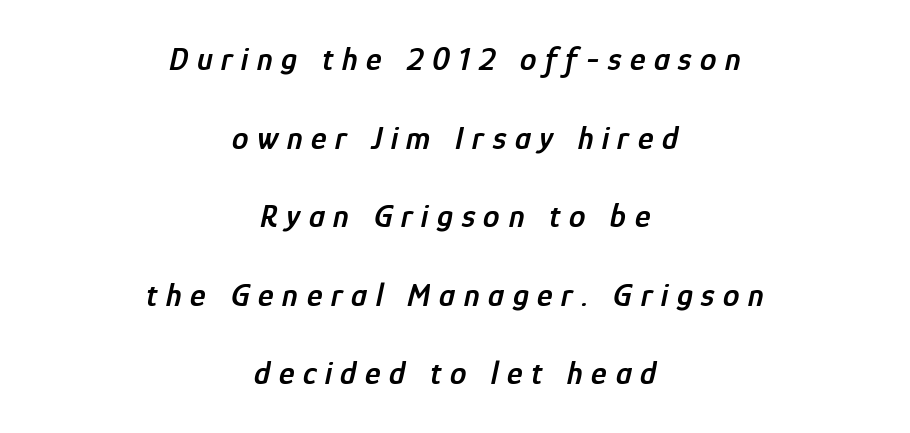
Q: Is the text bold? A: Semi-bold.
Q: Is the text italic (slanted)? A: Yes, it leans right by about 12 degrees.
Q: Is the text underlined? A: No.
Q: How is the paragraph aligned? A: Centered.
Q: Is the spacing between letters normal or unusually wide? A: Unusually wide.
Q: Is the spacing between lines tight, normal or loose? A: Loose.
Q: Width (condensed, normal, or wide)? A: Condensed.
Q: Stroke contrast? A: Low.
Q: x-height? A: Medium.
Q: Monospaced? A: No.
